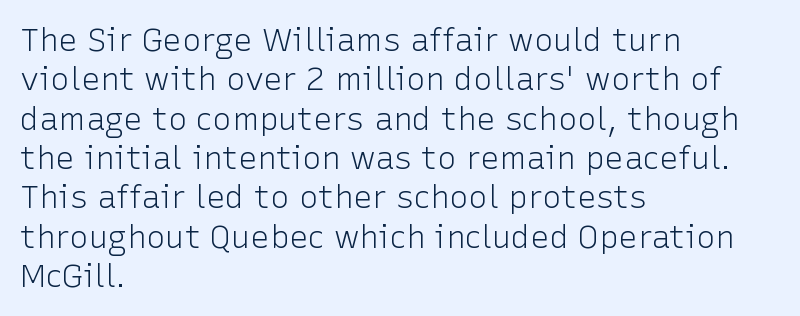
This is sans-serif lettering, the kind often seen on screens and signage. A typesetter would call this proportional, since set widths differ per character. If you drew a ruler down the left edge, every line would touch it. Unmarked baselines from the first word to the last.
